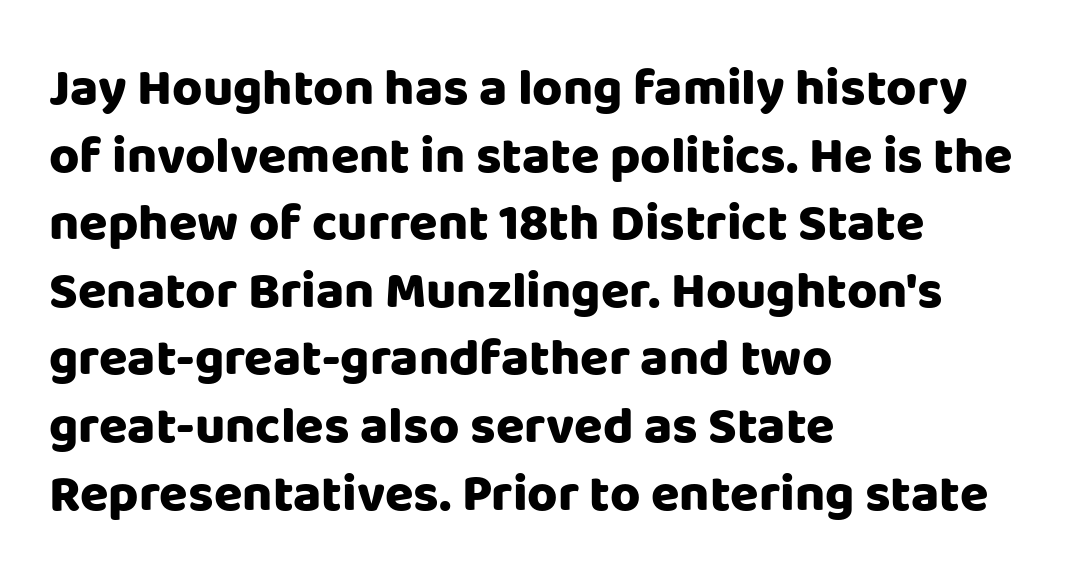
{"serif": "no", "italic": "no", "bold": "yes", "weight": "heavy", "width": "normal", "stroke_contrast": "low", "x_height": "large", "monospaced": "no", "underline": "no", "align": "left", "line_spacing": "normal", "line_spacing_ratio": 1.3, "letter_spacing": "normal", "letter_spacing_em": 0.0, "glyph_px": 52}
